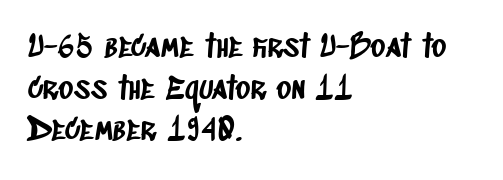
{"serif": "no", "width": "condensed", "stroke_contrast": "low", "x_height": "large", "monospaced": "no", "underline": "no", "align": "left", "line_spacing": "normal", "line_spacing_ratio": 1.3, "letter_spacing": "normal", "letter_spacing_em": 0.0, "glyph_px": 32}
